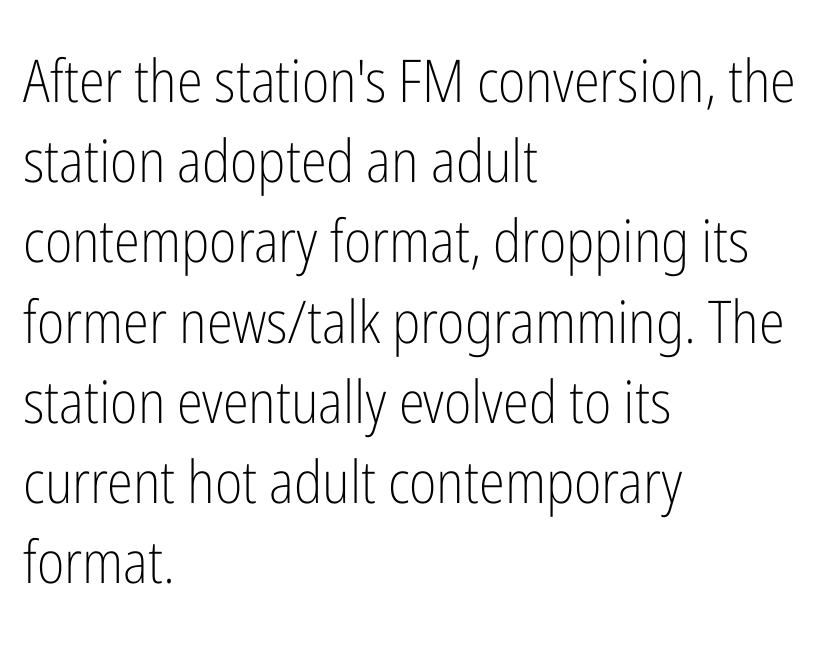
Q: Is the text bold? A: No.
Q: Is the text italic (slanted)? A: No, it is upright.
Q: Is the typeface a serif or a sans-serif typeface? A: Sans-serif.
Q: Is the text underlined? A: No.
Q: How is the paragraph aligned? A: Left-aligned.
Q: Is the spacing between letters normal or unusually wide? A: Normal.
Q: Is the spacing between lines tight, normal or loose? A: Normal.
Q: Width (condensed, normal, or wide)? A: Condensed.
Q: Stroke contrast? A: Low.
Q: x-height? A: Medium.
Q: Monospaced? A: No.
